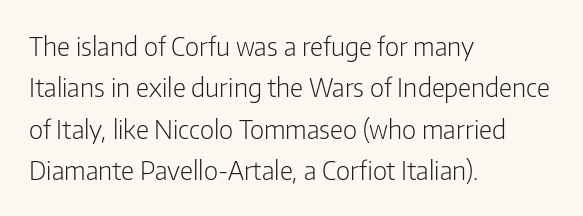
{"italic": "no", "bold": "no", "underline": "no", "align": "left", "line_spacing": "normal", "line_spacing_ratio": 1.59, "letter_spacing": "normal", "letter_spacing_em": 0.0, "glyph_px": 26}
